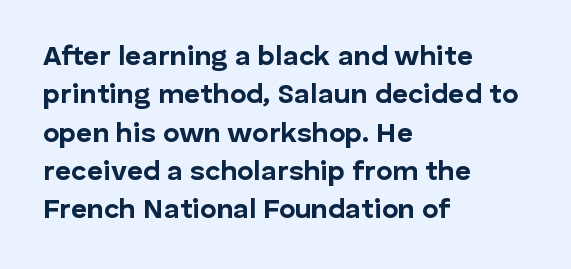
Q: Is the text bold? A: Yes.
Q: Is the text italic (slanted)? A: No, it is upright.
Q: Is the typeface a serif or a sans-serif typeface? A: Sans-serif.
Q: Is the text underlined? A: No.
Q: How is the paragraph aligned? A: Left-aligned.
Q: Is the spacing between letters normal or unusually wide? A: Normal.
Q: Is the spacing between lines tight, normal or loose? A: Normal.
Q: Width (condensed, normal, or wide)? A: Normal.
Q: Stroke contrast? A: Low.
Q: x-height? A: Medium.
Q: Monospaced? A: No.
